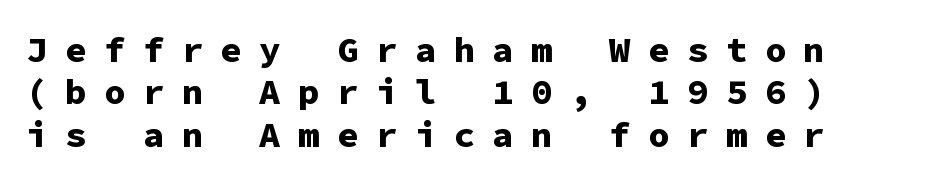
The image shows 36 px bold sans-serif type, upright, monospaced; set line spacing 1.18x, unusually wide letter spacing (+0.48 em), not underlined; low stroke contrast and a medium x-height.
